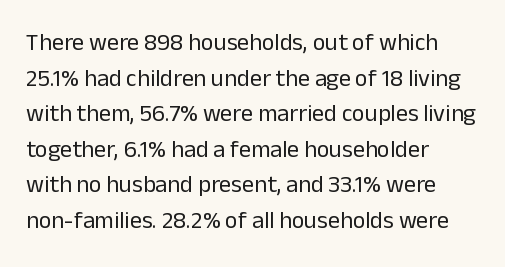
No italicization has been applied; the sample stays upright. Each line starts at the same left margin while the right side varies. Weight: regular or lighter. Compared with typical paragraphs, the rows here are spaced about the same. No extra tracking has been applied to these lines. Any mark beneath the type? The region is blank.
